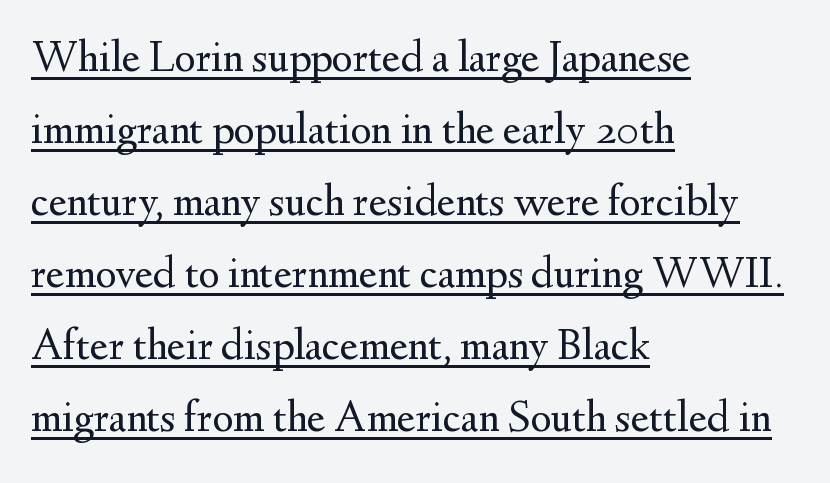
The image shows 45 px regular-weight serif type, upright; set left-aligned, normal line spacing (1.6x), normal letter spacing, underlined; medium stroke contrast and a small x-height.
